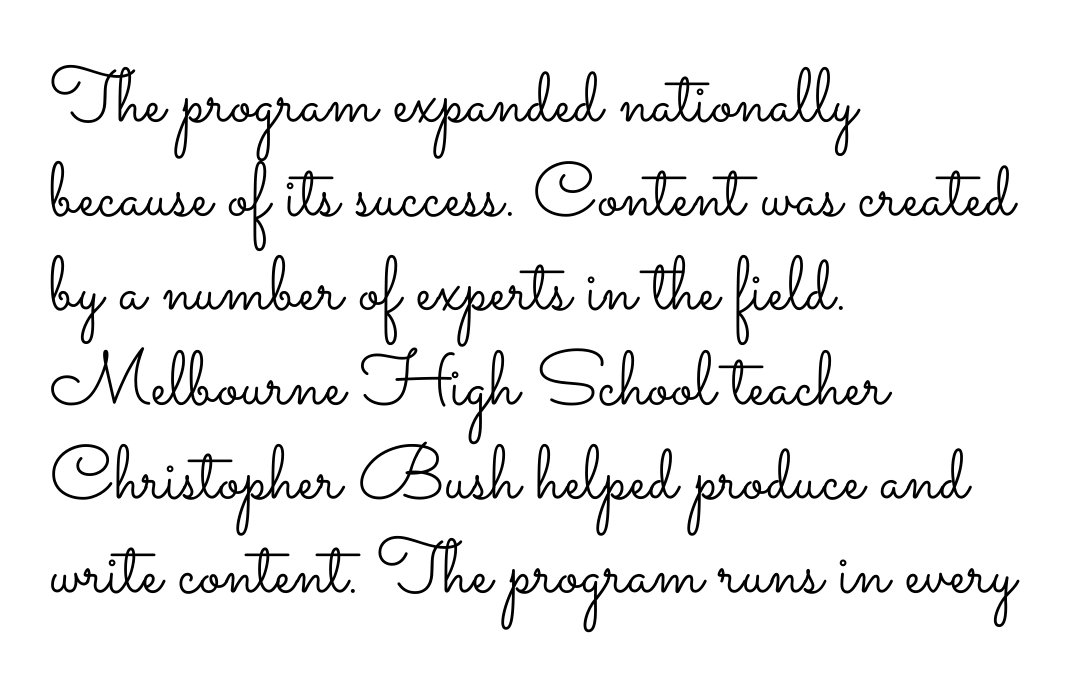
Reading down the block, your eye returns to a fixed left position each line. Nothing unusual about the tracking: characters are spaced as the font intends. Is this a fixed-width face? No — the glyphs have proportional, varying widths. Ink coverage per letter is moderate at most. Beneath every word, the page is bare.
